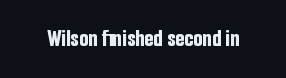
What stands out about the letter spacing? Nothing — it is the standard amount. Upright lettering throughout. Bold? Absolutely — the strokes are thick and heavy. The glyphs are unaccompanied by any horizontal stroke below them.
